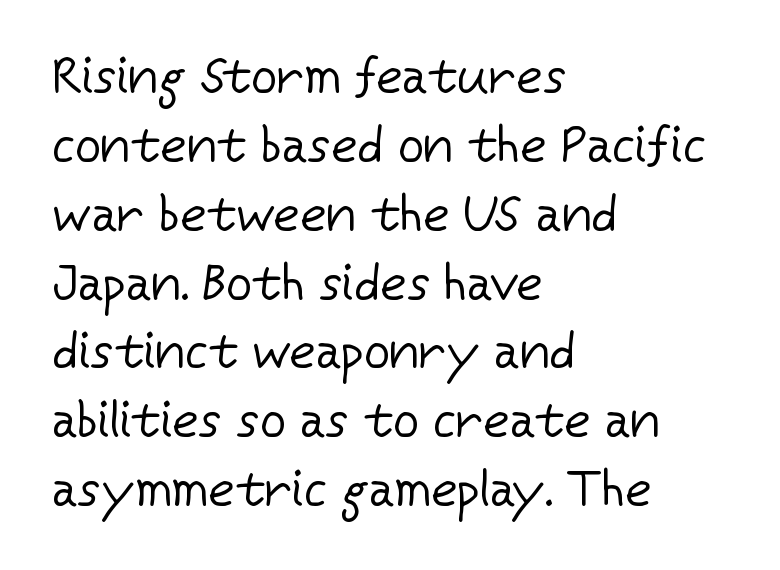
It's the straight-up-and-down kind of type. Letters rest on an invisible, unmarked baseline. Here the designer chose a conventional face with non-uniform glyph widths. This rendering employs a face without finishing strokes, i.e., a sans-serif.
